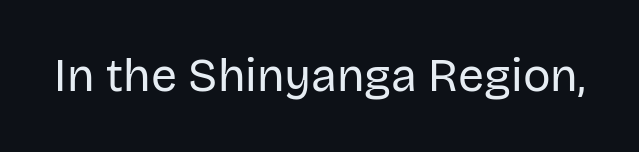
The image shows 46 px regular-weight sans-serif type, upright; set normal letter spacing, not underlined; low stroke contrast and a large x-height.
